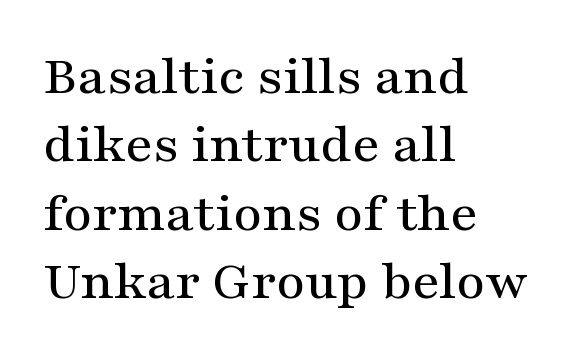
Q: Is the text italic (slanted)? A: No, it is upright.
Q: Is the typeface a serif or a sans-serif typeface? A: Serif.
Q: Is the text underlined? A: No.
Q: How is the paragraph aligned? A: Left-aligned.
Q: Is the spacing between letters normal or unusually wide? A: Normal.
Q: Width (condensed, normal, or wide)? A: Wide.
Q: Stroke contrast? A: Medium.
Q: x-height? A: Medium.
Q: Monospaced? A: No.
